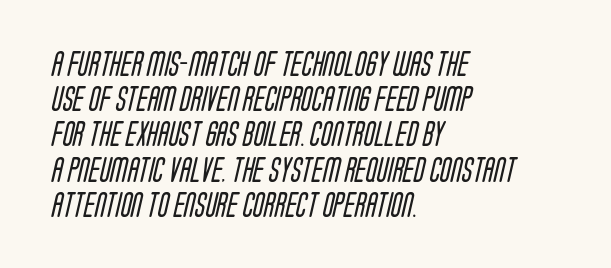
{"bold": "no", "underline": "no", "align": "left", "line_spacing": "normal", "line_spacing_ratio": 1.41, "letter_spacing": "normal", "letter_spacing_em": 0.0, "glyph_px": 25}
